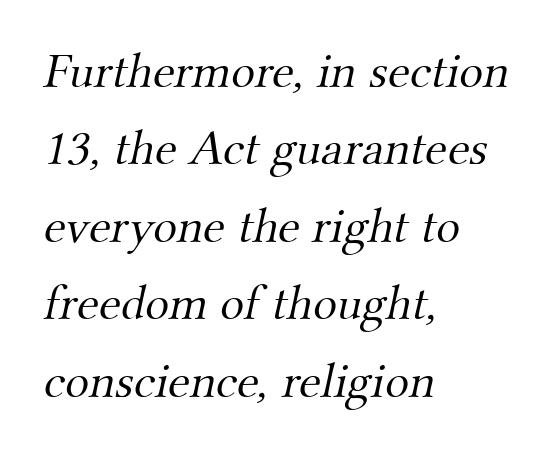
You could call the tracking neutral — neither tight nor loose. Just letters on the line, the space beneath them empty. The rendering uses natural spacing where letterforms have individual widths. The characters display serif detailing at their extremities.
